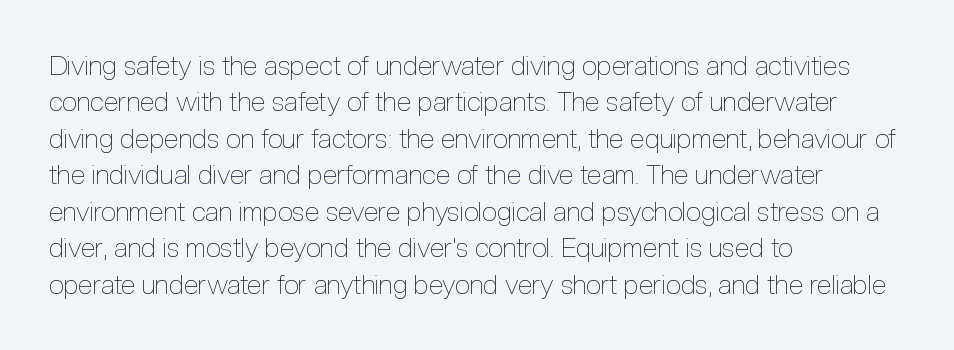
Upright lettering throughout. Reading down the column, the eye jumps a familiar distance to each next line. The typesetting does not lean heavy: it is not bold. Horizontal alignment here is leftward, the default for most running prose. The space directly below the letters is spotless. Glyph-to-glyph distance matches everyday printed text.
